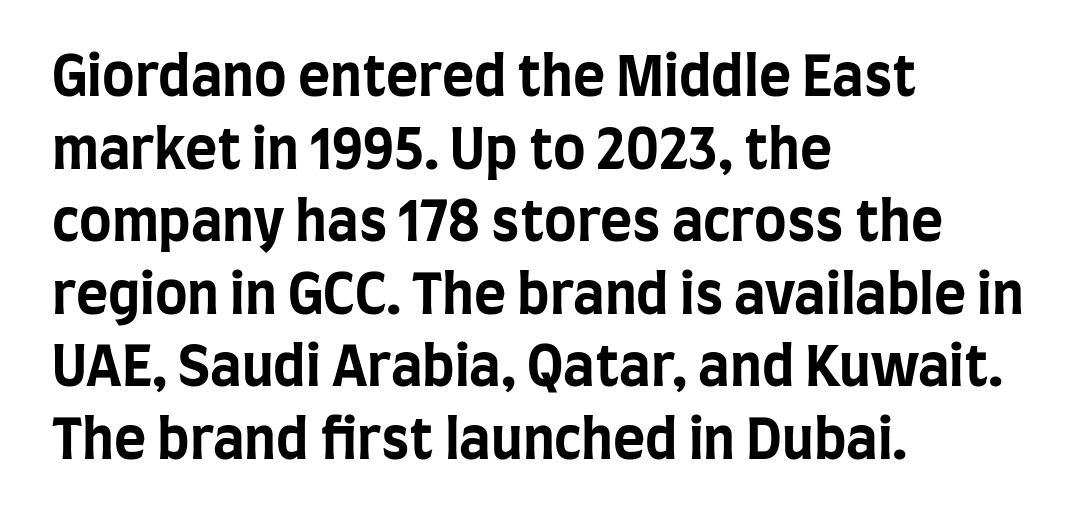
Q: Is the text bold? A: Yes.
Q: Is the text italic (slanted)? A: No, it is upright.
Q: Is the typeface a serif or a sans-serif typeface? A: Sans-serif.
Q: Is the text underlined? A: No.
Q: How is the paragraph aligned? A: Left-aligned.
Q: Is the spacing between letters normal or unusually wide? A: Normal.
Q: Is the spacing between lines tight, normal or loose? A: Normal.
Q: Width (condensed, normal, or wide)? A: Condensed.
Q: Stroke contrast? A: Low.
Q: x-height? A: Large.
Q: Monospaced? A: No.
